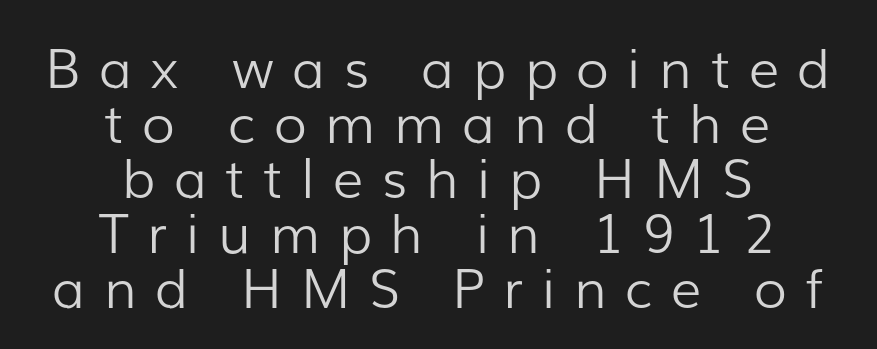
{"serif": "no", "italic": "no", "bold": "no", "weight": "light", "width": "normal", "stroke_contrast": "low", "x_height": "medium", "monospaced": "no", "underline": "no", "align": "center", "line_spacing": "tight", "line_spacing_ratio": 1.02, "letter_spacing": "wide", "letter_spacing_em": 0.34, "glyph_px": 54}
